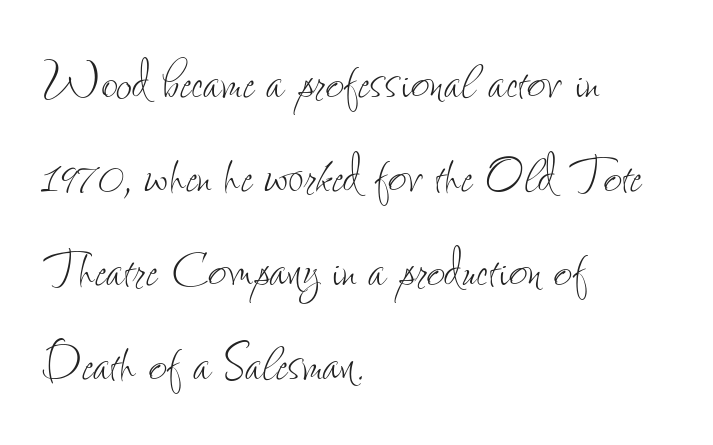
{"bold": "no", "weight": "thin", "width": "condensed", "stroke_contrast": "low", "x_height": "small", "monospaced": "no", "underline": "no", "align": "left", "line_spacing": "normal", "line_spacing_ratio": 1.47, "letter_spacing": "normal", "letter_spacing_em": 0.0, "glyph_px": 64}
